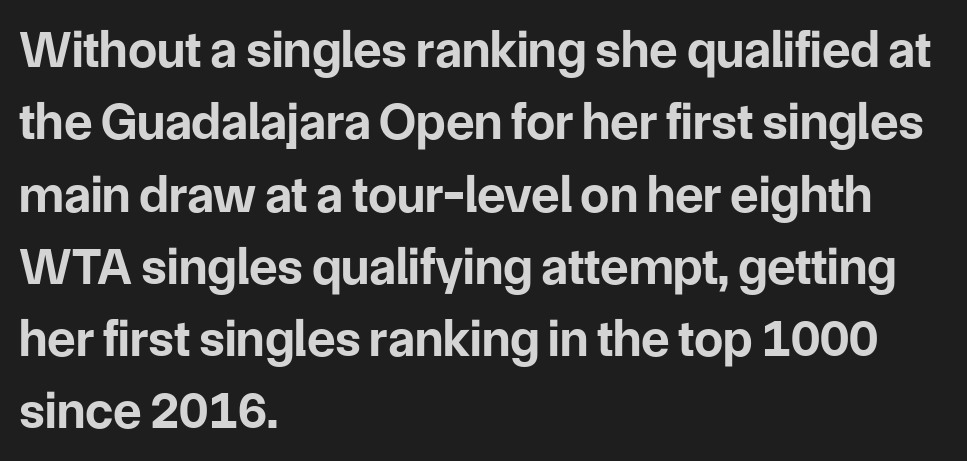
{"serif": "no", "italic": "no", "bold": "yes", "weight": "bold", "width": "normal", "stroke_contrast": "low", "x_height": "medium", "monospaced": "no", "underline": "no", "align": "left", "line_spacing": "normal", "line_spacing_ratio": 1.39, "letter_spacing": "normal", "letter_spacing_em": 0.0, "glyph_px": 52}
